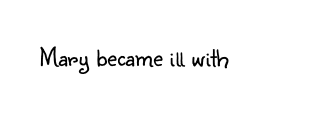
Has an underline been added? It has not. The type is set solid horizontally, with unmodified tracking. The characters are drawn with everyday or finer stroke widths. Every character sits straight up, as roman type does.
